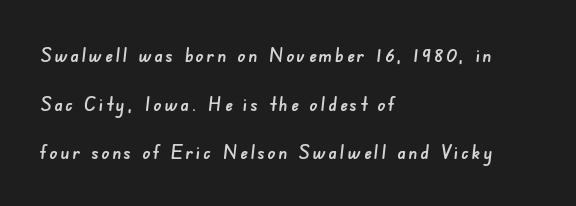
Does the leading feel generous? Absolutely, it's lavish. Casual observation: everything's shoved over to the left. Descenders hang freely into open space.
